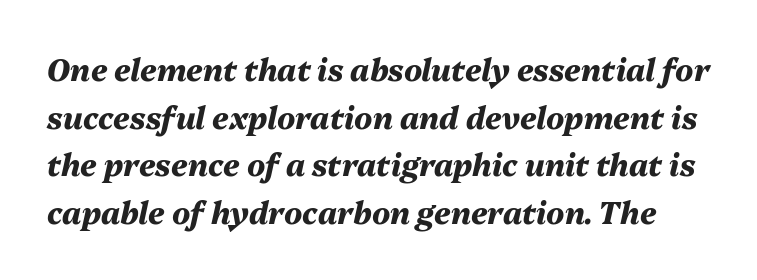
A typesetter would call this proportional, since set widths differ per character. Is the type slanted? Yes — the strokes lean at a clear angle. The block of text has a typical density, with ordinary space between rows. Each word holds together tightly as a unit, with standard inter-letter gaps. Only glyphs here, with clear space below each row.
